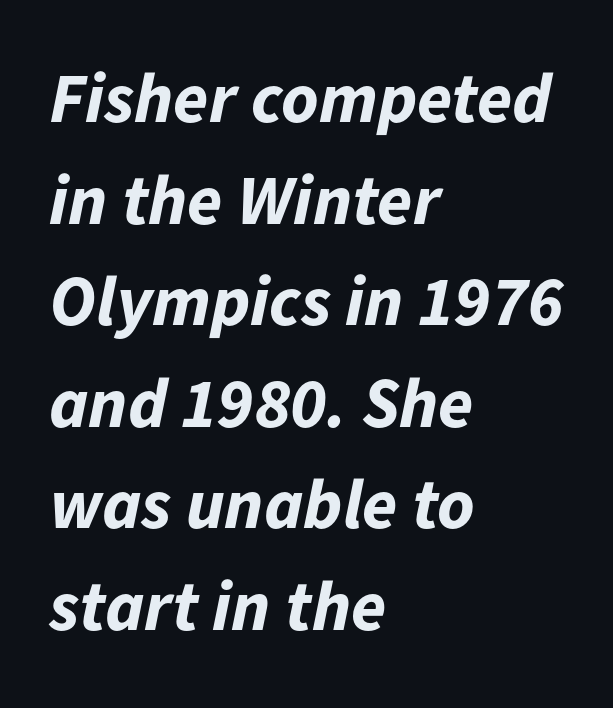
The image shows 71 px bold type, italic (leaning right); set left-aligned, normal line spacing (1.43x), normal letter spacing, not underlined; low stroke contrast and a medium x-height.
